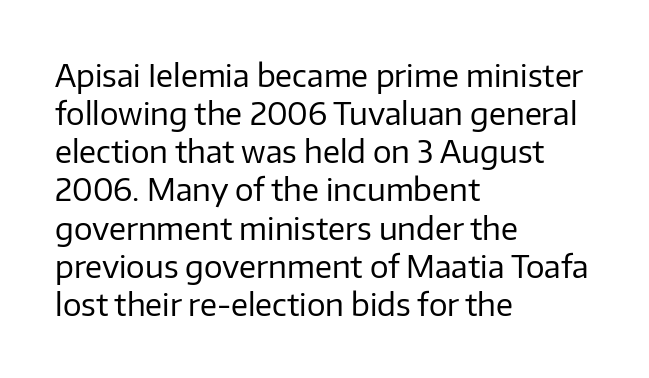
The image shows 31 px regular-weight sans-serif type, upright; set left-aligned, line spacing 1.23x, normal letter spacing, not underlined; low stroke contrast and a medium x-height.
